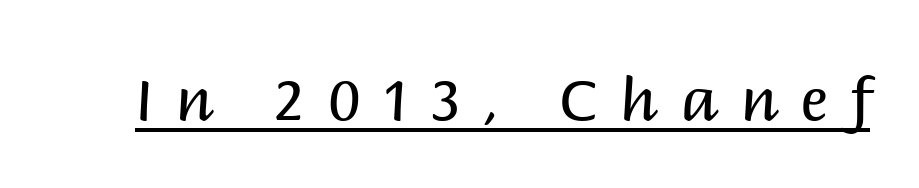
Q: Is the text bold? A: No.
Q: Is the text italic (slanted)? A: Yes.
Q: Is the typeface a serif or a sans-serif typeface? A: Sans-serif.
Q: Is the text underlined? A: Yes.
Q: Is the spacing between letters normal or unusually wide? A: Unusually wide.
Q: Width (condensed, normal, or wide)? A: Normal.
Q: Stroke contrast? A: Medium.
Q: x-height? A: Large.
Q: Monospaced? A: No.
